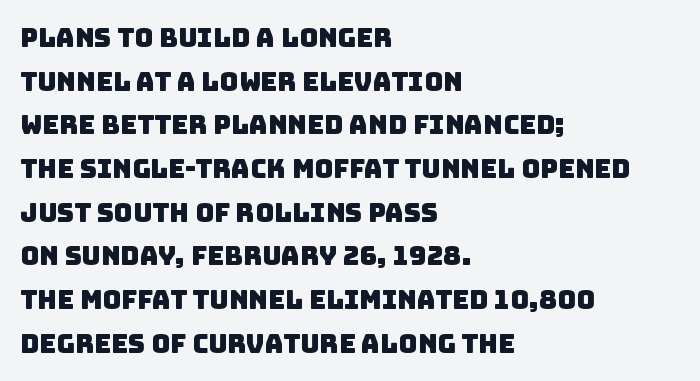
The image shows 26 px text type; set left-aligned, normal line spacing (1.68x), normal letter spacing, not underlined.
